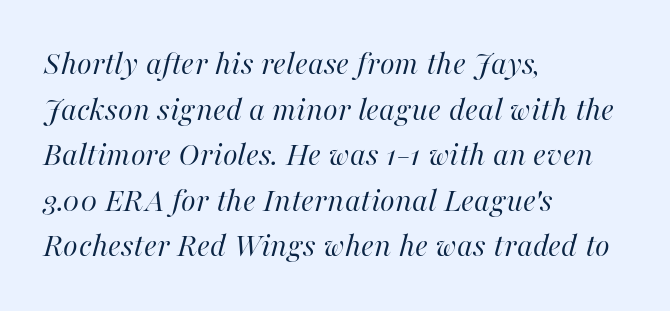
Each word holds together tightly as a unit, with standard inter-letter gaps. The typesetting does not lean heavy: it is not bold. The strip under each line holds only bare page. The rendering uses natural spacing where letterforms have individual widths. The lettering tilts uniformly, giving the passage an italic look. The passage shown stacks its lines at a standard gap.
